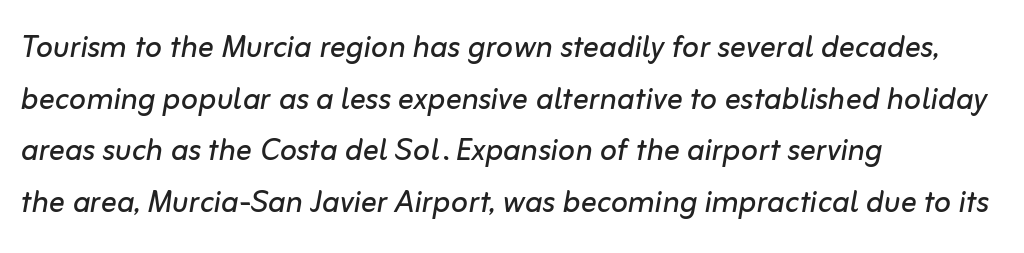
Q: Is the text bold? A: No.
Q: Is the text italic (slanted)? A: Yes, it leans right by about 10 degrees.
Q: Is the text underlined? A: No.
Q: How is the paragraph aligned? A: Left-aligned.
Q: Is the spacing between letters normal or unusually wide? A: Normal.
Q: Is the spacing between lines tight, normal or loose? A: Normal.
Q: Width (condensed, normal, or wide)? A: Normal.
Q: Stroke contrast? A: Low.
Q: x-height? A: Medium.
Q: Monospaced? A: No.
